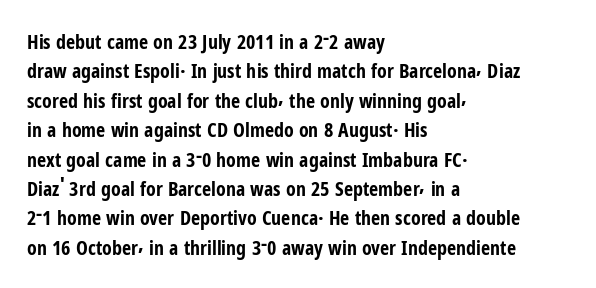
Q: Is the text bold? A: Yes.
Q: Is the text italic (slanted)? A: No, it is upright.
Q: Is the text underlined? A: No.
Q: How is the paragraph aligned? A: Left-aligned.
Q: Is the spacing between letters normal or unusually wide? A: Normal.
Q: Is the spacing between lines tight, normal or loose? A: Normal.
